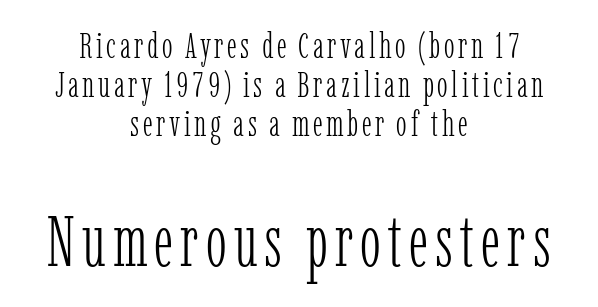
Q: Is the text bold? A: No.
Q: Is the text italic (slanted)? A: No, it is upright.
Q: Is the typeface a serif or a sans-serif typeface? A: Serif.
Q: Is the text underlined? A: No.
Q: How is the paragraph aligned? A: Centered.
Q: Is the spacing between lines tight, normal or loose? A: Tight.
Q: Which block of text is set in a larger size, the first (top) or the second (bottom)? A: The second (bottom) one.
Q: Width (condensed, normal, or wide)? A: Condensed.
Q: Stroke contrast? A: Low.
Q: x-height? A: Medium.
Q: Monospaced? A: No.
